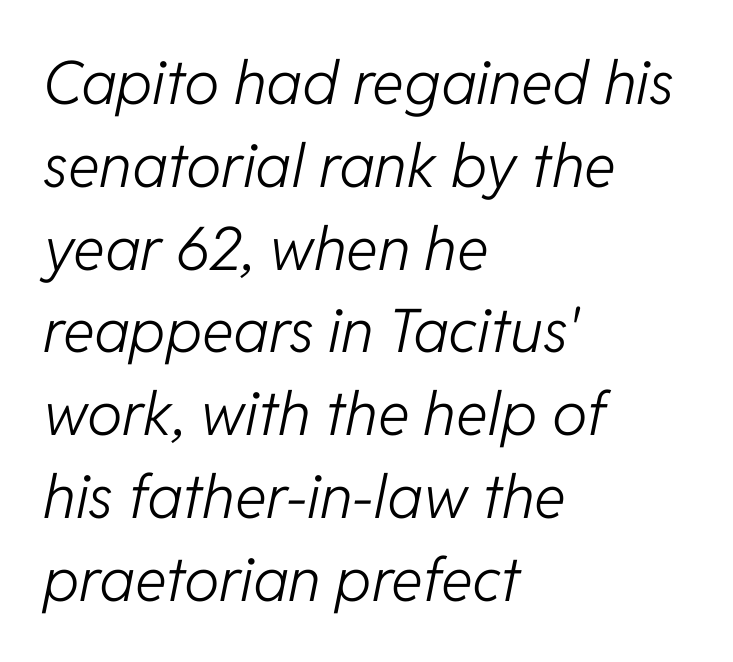
{"italic": "yes", "lean": "right", "slant_degrees": 11, "bold": "no", "weight": "light", "width": "normal", "stroke_contrast": "low", "x_height": "medium", "monospaced": "no", "underline": "no", "align": "left", "line_spacing": "normal", "line_spacing_ratio": 1.38, "letter_spacing": "normal", "letter_spacing_em": 0.0, "glyph_px": 60}
